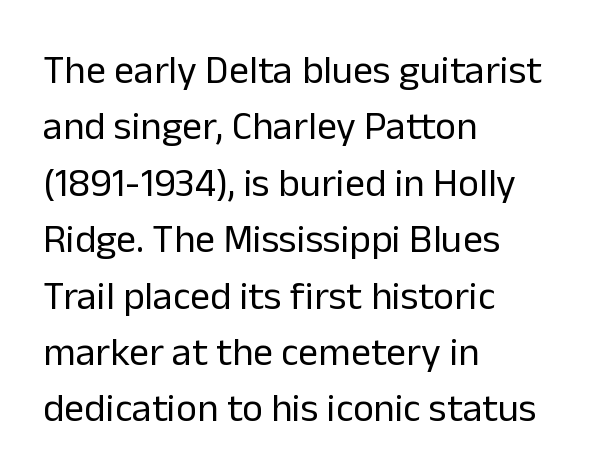
The image shows 40 px regular-weight sans-serif type, upright; set left-aligned, normal line spacing (1.41x), normal letter spacing, not underlined; low stroke contrast and a medium x-height.
